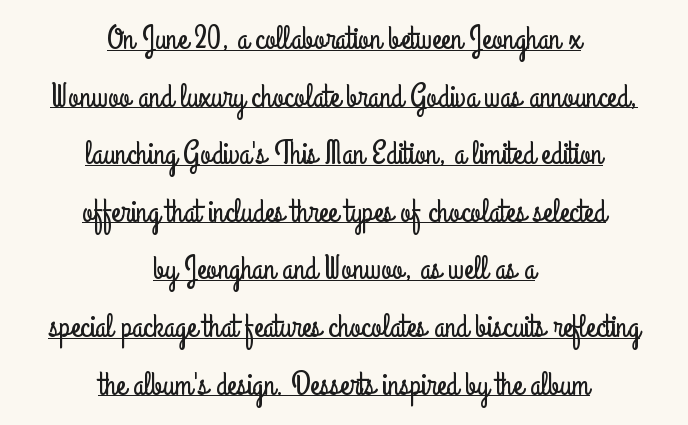
{"serif": "no", "width": "condensed", "stroke_contrast": "low", "x_height": "small", "monospaced": "no", "underline": "yes", "align": "center", "line_spacing_ratio": 1.8, "letter_spacing": "normal", "letter_spacing_em": 0.0, "glyph_px": 32}
